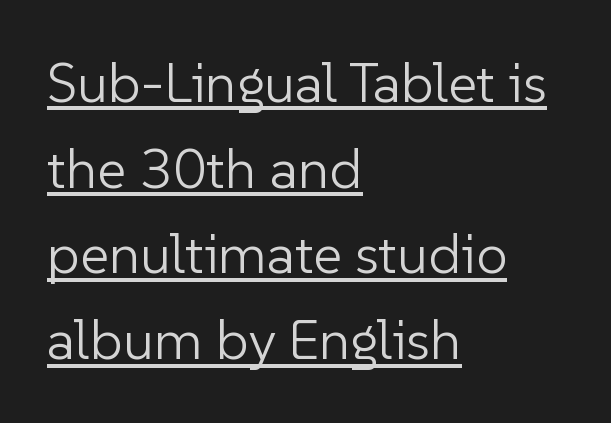
Reading down the block, your eye returns to a fixed left position each line. Spacing verdict: proportional, widths tailored to each character. The passage shown is not bold in any degree. Normally led — the rows are evenly, conventionally spaced. The designer went with a sans here, leaving each stem footless. The tracking reads as untouched default to a designer's eye.
